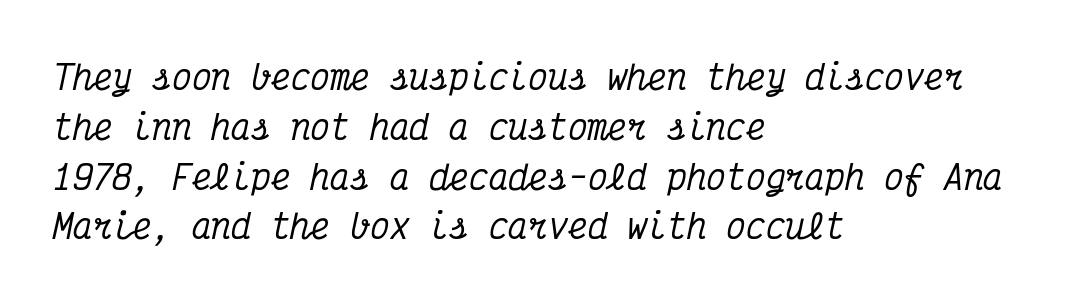
Compared with typical body copy, the letter spacing here is the same. Quick note: underline off. Little horizontal feet cap the strokes, marking this as serif type. The space between consecutive lines is moderate. Every character sits at an angle, as italics do. The typesetter chose a ragged-right arrangement here.
